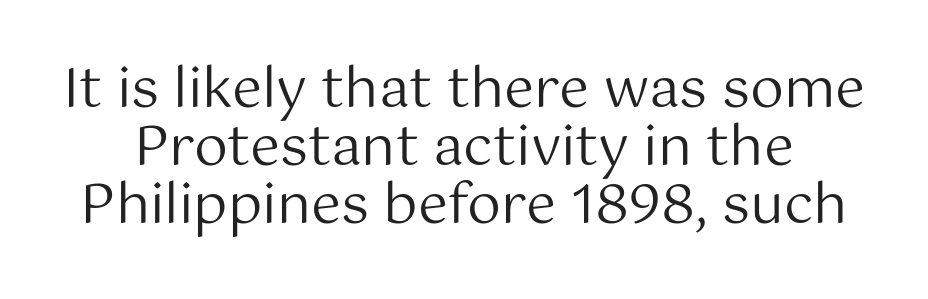
{"serif": "no", "italic": "no", "bold": "no", "weight": "regular", "width": "normal", "stroke_contrast": "medium", "x_height": "medium", "monospaced": "no", "underline": "no", "line_spacing": "tight", "line_spacing_ratio": 1.07, "letter_spacing": "normal", "letter_spacing_em": 0.0, "glyph_px": 54}
